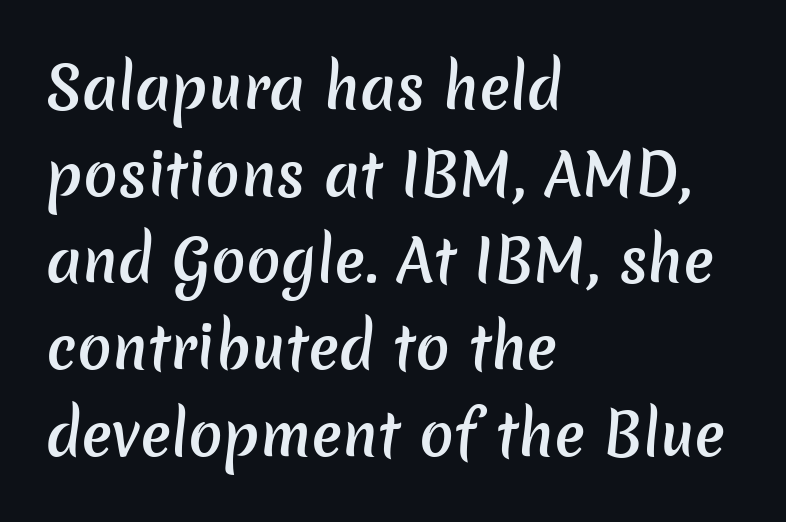
Anything drawn beneath the words? Only blank space. Font category for this specimen: sans-serif. Does the leading feel generous? No, just average. Caption: standard tracking, unaltered.
